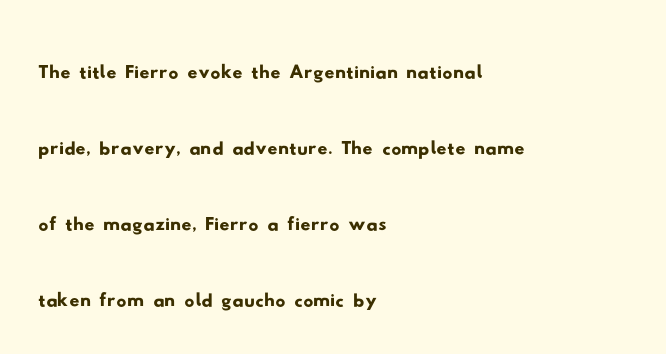
{"serif": "no", "width": "wide", "stroke_contrast": "low", "x_height": "small", "monospaced": "no", "underline": "no", "align": "left", "line_spacing": "normal", "line_spacing_ratio": 1.52, "letter_spacing": "normal", "letter_spacing_em": 0.0, "glyph_px": 50}
